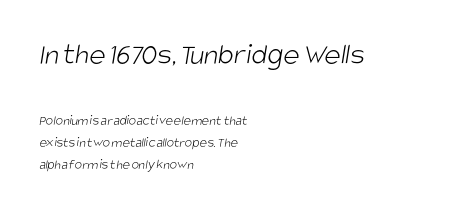
{"serif": "no", "bold": "no", "weight": "light", "width": "condensed", "stroke_contrast": "low", "x_height": "large", "monospaced": "no", "underline": "no", "align": "left", "line_spacing": "normal", "line_spacing_ratio": 1.58, "letter_spacing": "normal", "letter_spacing_em": 0.0, "larger_block": "first", "size_ratio": 2.21, "glyph_px": 31}
